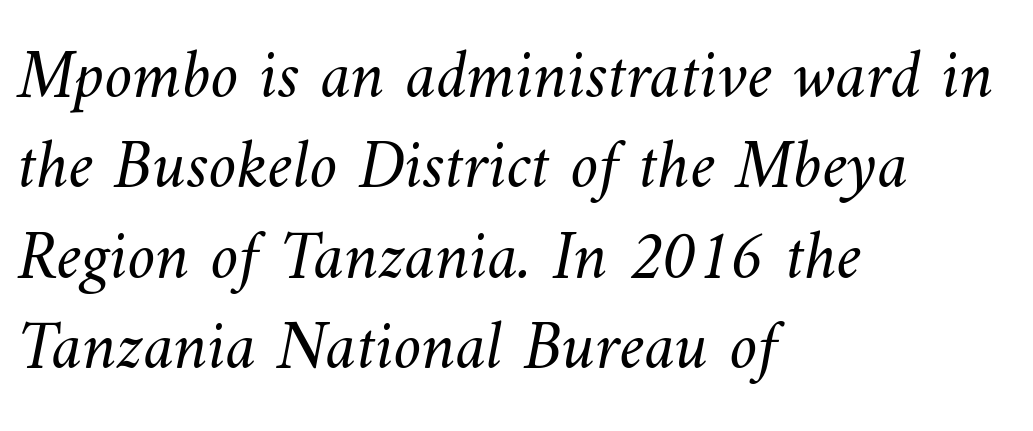
Q: Is the text bold? A: No.
Q: Is the text underlined? A: No.
Q: How is the paragraph aligned? A: Left-aligned.
Q: Is the spacing between letters normal or unusually wide? A: Normal.
Q: Is the spacing between lines tight, normal or loose? A: Normal.
Q: Width (condensed, normal, or wide)? A: Normal.
Q: Stroke contrast? A: Medium.
Q: x-height? A: Small.
Q: Monospaced? A: No.
